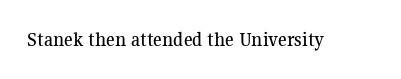
Every character sits straight up, as roman type does. The string is rendered with underlining switched off. Students, note that the glyphs here touch the page at normal intervals.
